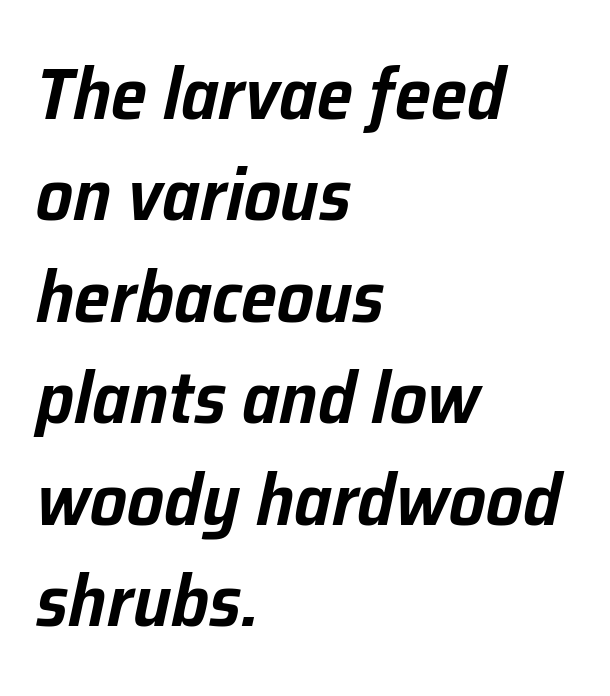
{"italic": "yes", "lean": "right", "slant_degrees": 12, "width": "normal", "stroke_contrast": "low", "x_height": "medium", "monospaced": "no", "underline": "no", "align": "left", "line_spacing": "normal", "line_spacing_ratio": 1.39, "letter_spacing": "normal", "letter_spacing_em": 0.0, "glyph_px": 73}
